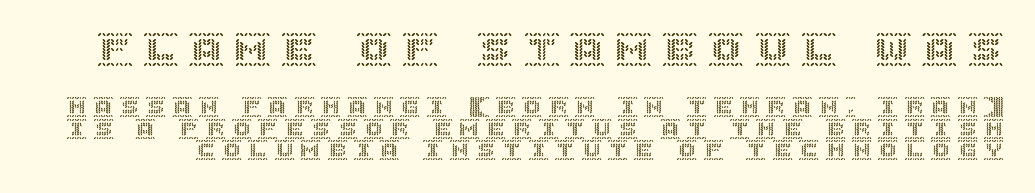
The image shows 35 px text type, upright; set tight line spacing (1.07x), unusually wide letter spacing (+0.32 em), not underlined; the first (top) block is 1.75x larger; a large x-height.
